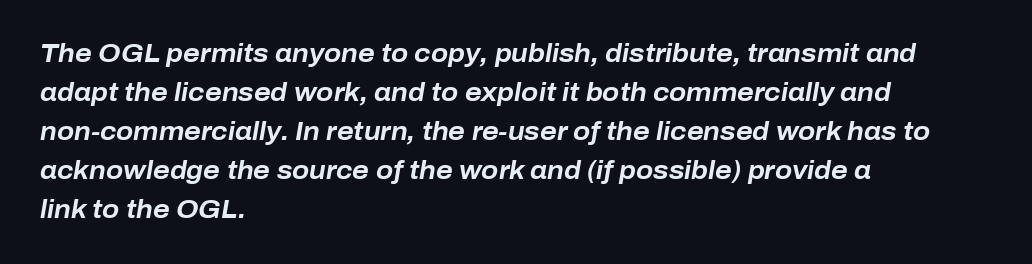
Q: Is the text bold? A: Yes.
Q: Is the text italic (slanted)? A: Yes, it leans right by about 10 degrees.
Q: Is the text underlined? A: No.
Q: How is the paragraph aligned? A: Left-aligned.
Q: Is the spacing between letters normal or unusually wide? A: Normal.
Q: Is the spacing between lines tight, normal or loose? A: Normal.
